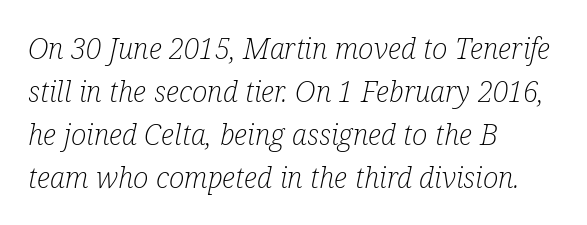
{"serif": "yes", "italic": "yes", "lean": "right", "slant_degrees": 12, "bold": "no", "weight": "light", "width": "condensed", "stroke_contrast": "low", "x_height": "medium", "monospaced": "no", "underline": "no", "align": "left", "line_spacing": "normal", "line_spacing_ratio": 1.48, "letter_spacing": "normal", "letter_spacing_em": 0.0, "glyph_px": 29}
